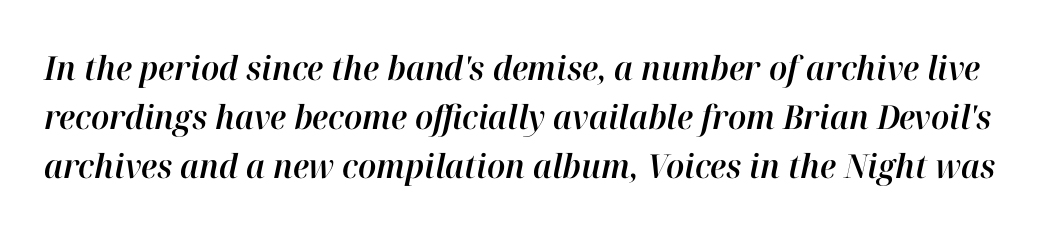
{"italic": "yes", "lean": "right", "slant_degrees": 12, "width": "normal", "stroke_contrast": "high", "x_height": "medium", "monospaced": "no", "underline": "no", "line_spacing": "normal", "line_spacing_ratio": 1.49, "letter_spacing": "normal", "letter_spacing_em": 0.0, "glyph_px": 33}
